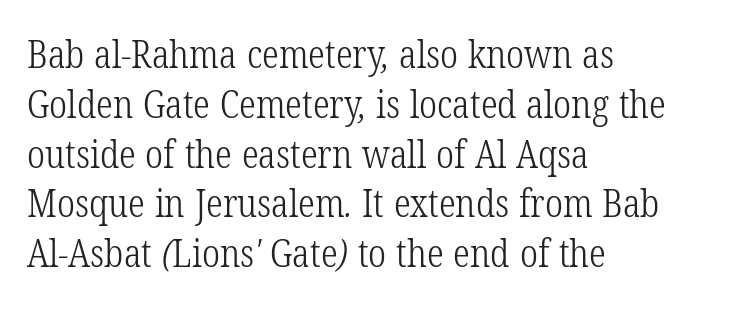
{"serif": "yes", "bold": "no", "weight": "light", "width": "condensed", "stroke_contrast": "low", "x_height": "medium", "monospaced": "no", "underline": "no", "align": "left", "line_spacing": "normal", "line_spacing_ratio": 1.31, "letter_spacing": "normal", "letter_spacing_em": 0.0, "glyph_px": 38}
